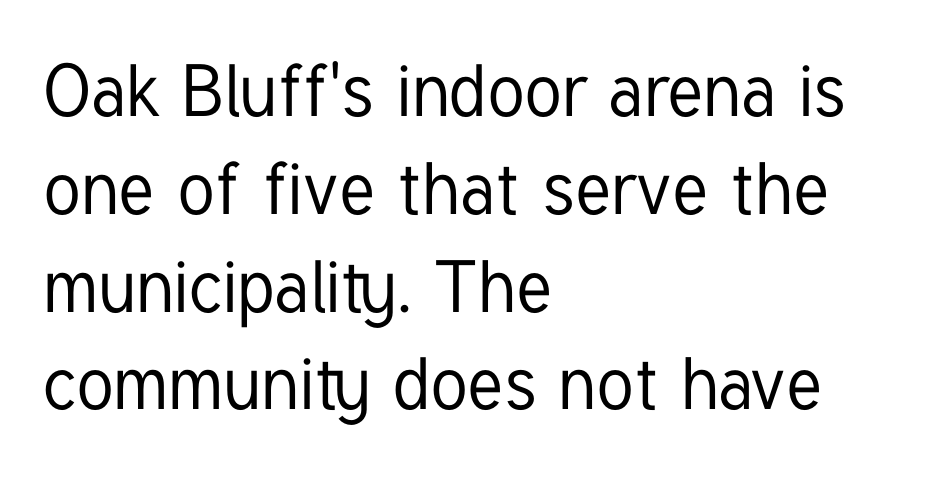
{"serif": "no", "italic": "no", "width": "condensed", "stroke_contrast": "low", "x_height": "medium", "monospaced": "no", "underline": "no", "align": "left", "line_spacing": "normal", "line_spacing_ratio": 1.34, "letter_spacing": "normal", "letter_spacing_em": 0.0, "glyph_px": 73}
